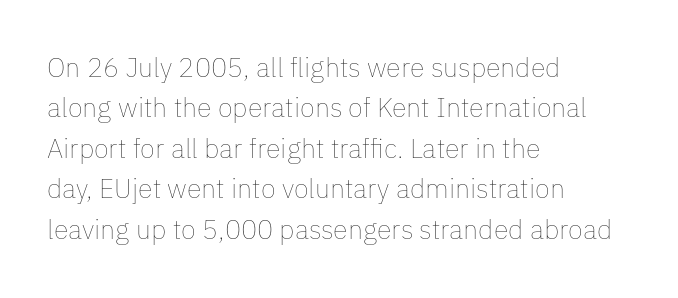
Q: Is the text bold? A: No.
Q: Is the text italic (slanted)? A: No, it is upright.
Q: Is the text underlined? A: No.
Q: How is the paragraph aligned? A: Left-aligned.
Q: Is the spacing between letters normal or unusually wide? A: Normal.
Q: Is the spacing between lines tight, normal or loose? A: Normal.
